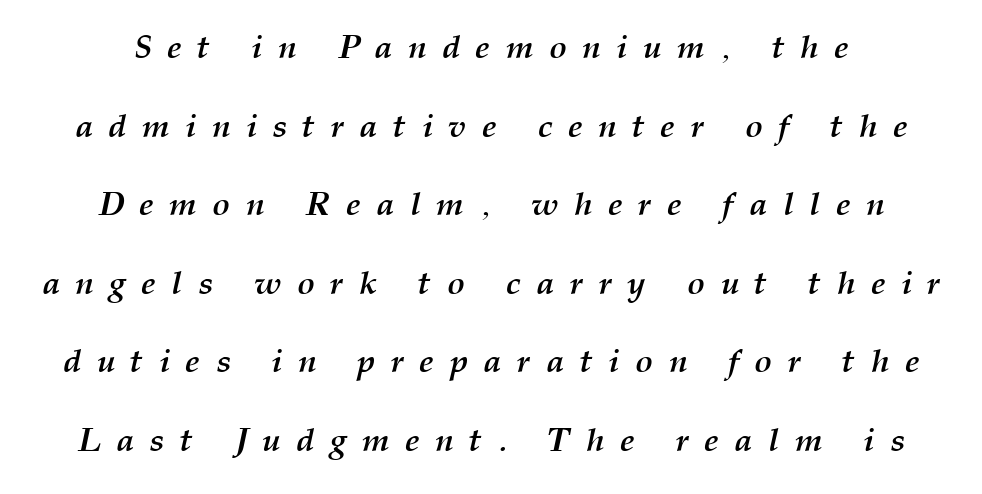
Spacing verdict: proportional, widths tailored to each character. Look at the tracking — it's clearly loosened, letters drifting apart. Descender tails drop into unmarked territory. Quick note: interline space is abundant. In terms of posture, this sample is oblique.
